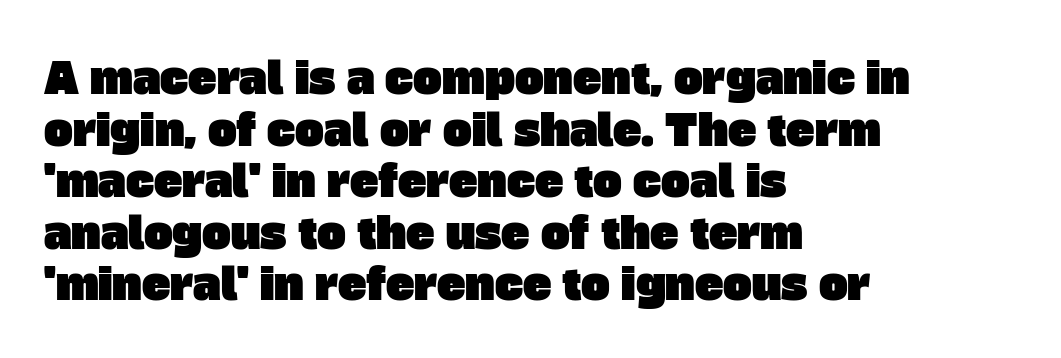
Look at the tracking — it's just the regular setting, nothing added. Only glyphs here, with clear space below each row. The rendering uses natural spacing where letterforms have individual widths. Is the block centered? No — it sits flush against the left margin. Are there feet on the stems? There aren't — it's a sans.
